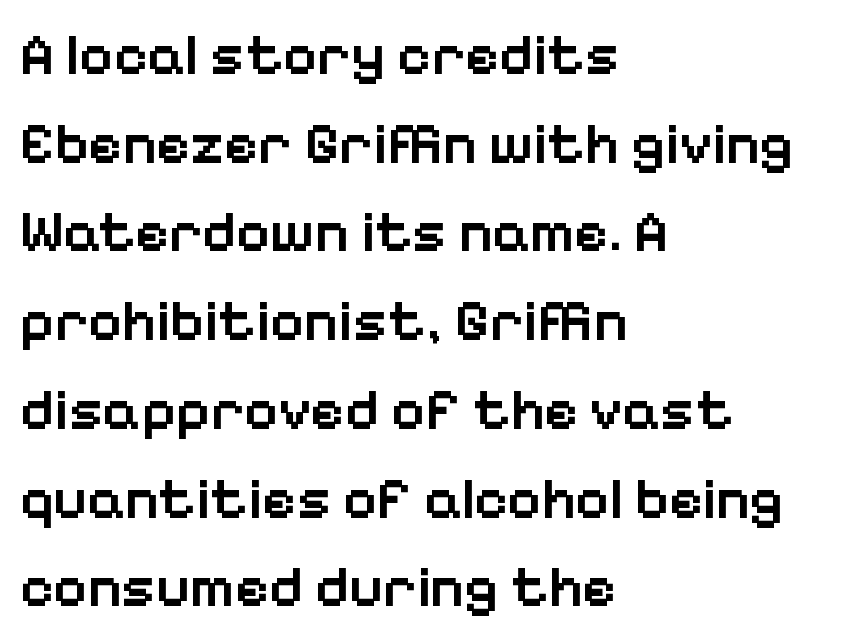
Q: Is the text bold? A: Semi-bold.
Q: Is the text italic (slanted)? A: No, it is upright.
Q: Is the typeface a serif or a sans-serif typeface? A: Sans-serif.
Q: Is the text underlined? A: No.
Q: How is the paragraph aligned? A: Left-aligned.
Q: Is the spacing between letters normal or unusually wide? A: Normal.
Q: Is the spacing between lines tight, normal or loose? A: Normal.
Q: Width (condensed, normal, or wide)? A: Normal.
Q: Stroke contrast? A: Low.
Q: x-height? A: Medium.
Q: Monospaced? A: No.
